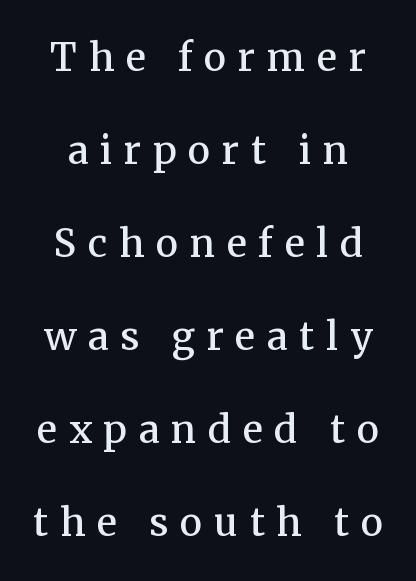
{"serif": "yes", "italic": "no", "bold": "semi", "weight": "semibold", "width": "normal", "stroke_contrast": "medium", "x_height": "medium", "monospaced": "no", "underline": "no", "line_spacing": "loose", "line_spacing_ratio": 2.45, "letter_spacing": "wide", "letter_spacing_em": 0.31, "glyph_px": 38}
